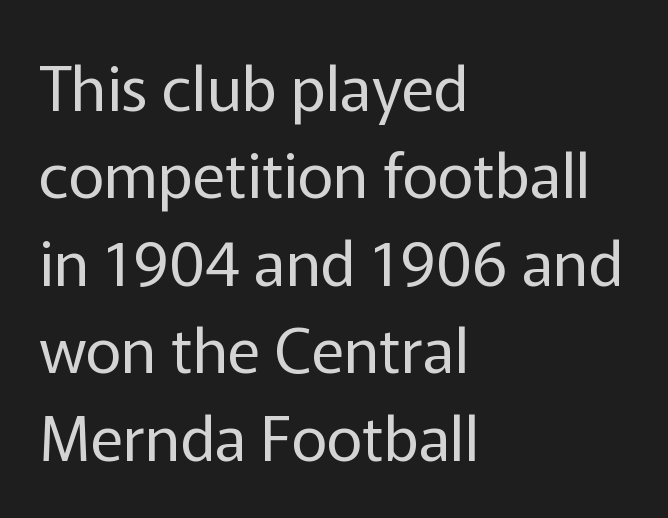
Q: Is the text bold? A: No.
Q: Is the text italic (slanted)? A: No, it is upright.
Q: Is the typeface a serif or a sans-serif typeface? A: Sans-serif.
Q: Is the text underlined? A: No.
Q: How is the paragraph aligned? A: Left-aligned.
Q: Is the spacing between letters normal or unusually wide? A: Normal.
Q: Is the spacing between lines tight, normal or loose? A: Normal.
Q: Width (condensed, normal, or wide)? A: Normal.
Q: Stroke contrast? A: Low.
Q: x-height? A: Medium.
Q: Monospaced? A: No.
